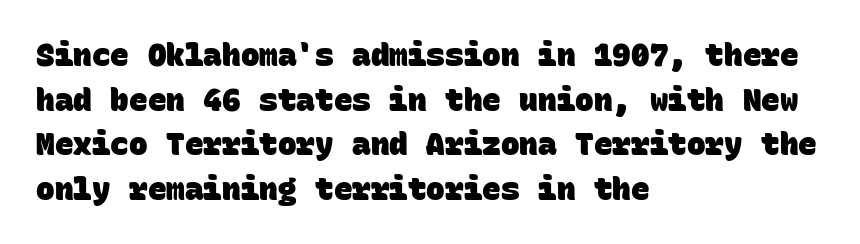
Q: Is the text bold? A: Yes.
Q: Is the typeface a serif or a sans-serif typeface? A: Sans-serif.
Q: Is the text underlined? A: No.
Q: How is the paragraph aligned? A: Left-aligned.
Q: Is the spacing between letters normal or unusually wide? A: Normal.
Q: Is the spacing between lines tight, normal or loose? A: Normal.
Q: Width (condensed, normal, or wide)? A: Normal.
Q: Stroke contrast? A: Low.
Q: x-height? A: Large.
Q: Monospaced? A: Yes.
